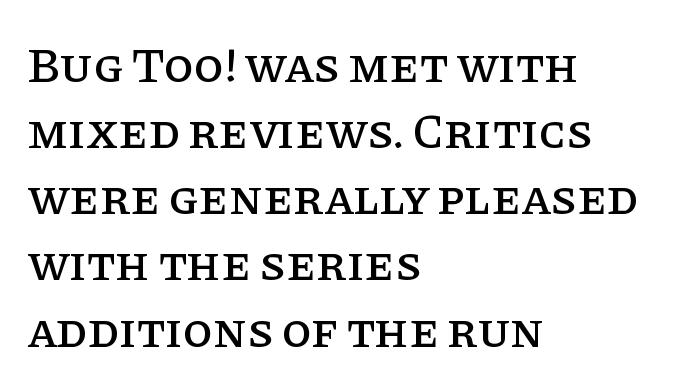
Q: Is the text italic (slanted)? A: No, it is upright.
Q: Is the typeface a serif or a sans-serif typeface? A: Serif.
Q: Is the text underlined? A: No.
Q: How is the paragraph aligned? A: Left-aligned.
Q: Is the spacing between letters normal or unusually wide? A: Normal.
Q: Is the spacing between lines tight, normal or loose? A: Normal.
Q: Width (condensed, normal, or wide)? A: Normal.
Q: Stroke contrast? A: Low.
Q: x-height? A: Large.
Q: Monospaced? A: No.
